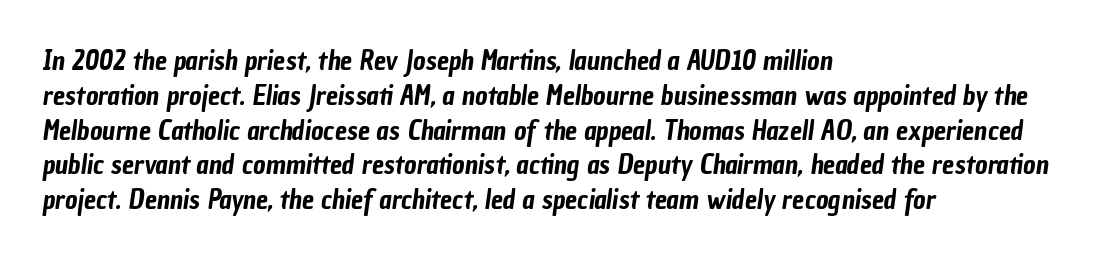
{"underline": "no", "align": "left", "line_spacing": "normal", "line_spacing_ratio": 1.29, "letter_spacing": "normal", "letter_spacing_em": 0.0, "glyph_px": 27}
